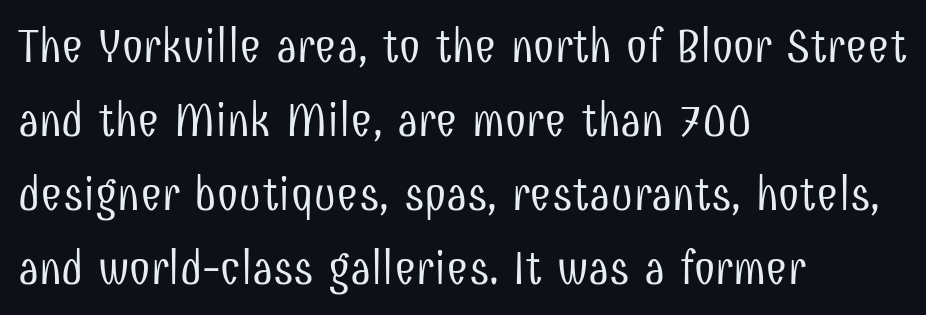
{"serif": "no", "italic": "no", "bold": "no", "weight": "light", "width": "condensed", "stroke_contrast": "low", "x_height": "medium", "monospaced": "no", "underline": "no", "align": "left", "line_spacing": "normal", "line_spacing_ratio": 1.54, "letter_spacing": "normal", "letter_spacing_em": 0.0, "glyph_px": 48}
